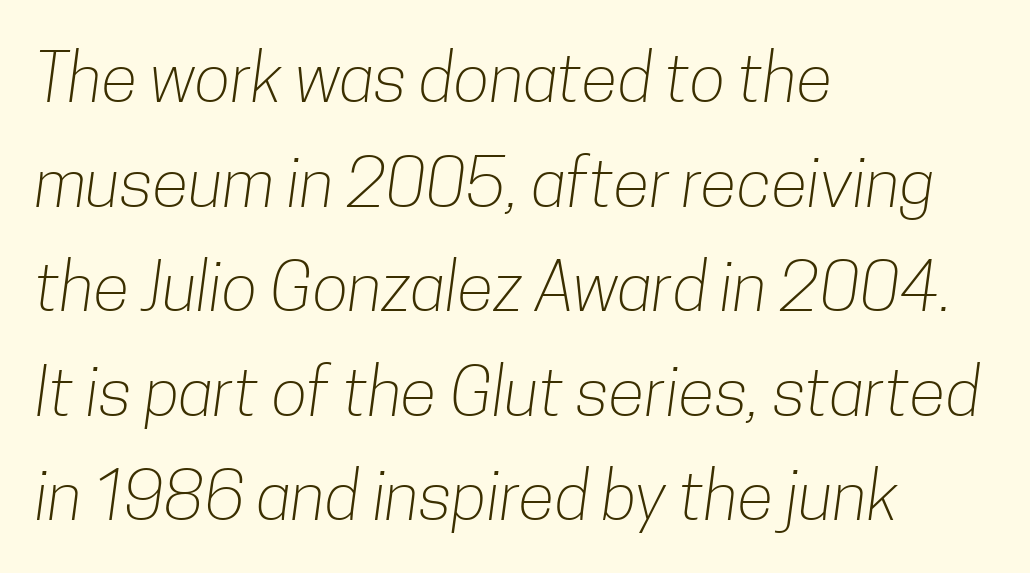
{"serif": "no", "bold": "no", "weight": "light", "width": "condensed", "stroke_contrast": "low", "x_height": "medium", "monospaced": "no", "underline": "no", "align": "left", "line_spacing": "normal", "line_spacing_ratio": 1.56, "letter_spacing": "normal", "letter_spacing_em": 0.0, "glyph_px": 67}
